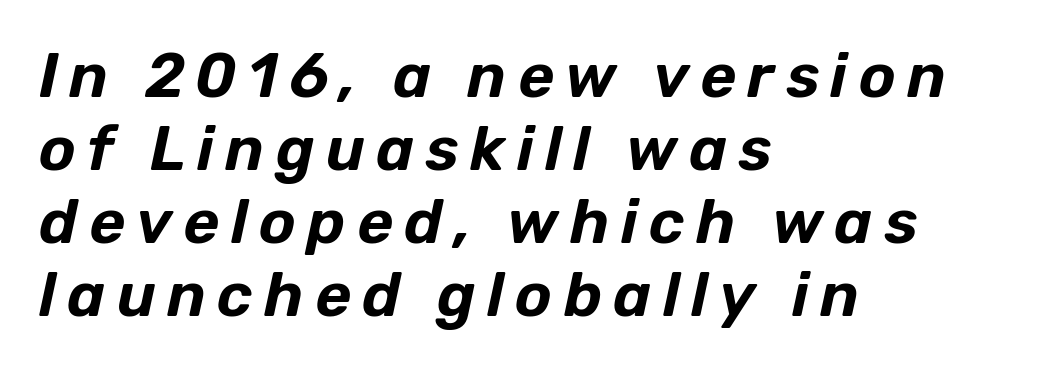
Q: Is the text italic (slanted)? A: Yes, it leans right by about 12 degrees.
Q: Is the text underlined? A: No.
Q: How is the paragraph aligned? A: Left-aligned.
Q: Width (condensed, normal, or wide)? A: Normal.
Q: Stroke contrast? A: Low.
Q: x-height? A: Medium.
Q: Monospaced? A: No.
